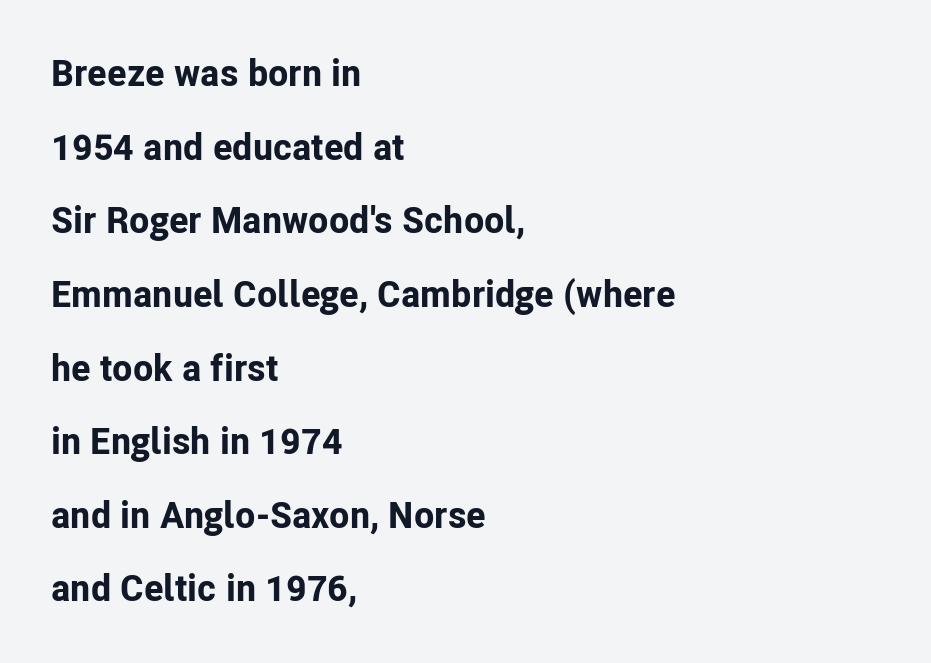
The image shows 37 px bold sans-serif type, upright; set left-aligned, loose line spacing (1.99x), normal letter spacing, not underlined; low stroke contrast and a medium x-height.
